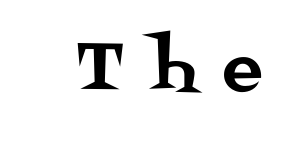
The image shows 67 px serif type, upright; set unusually wide letter spacing (+0.38 em), not underlined; medium stroke contrast and a large x-height.
